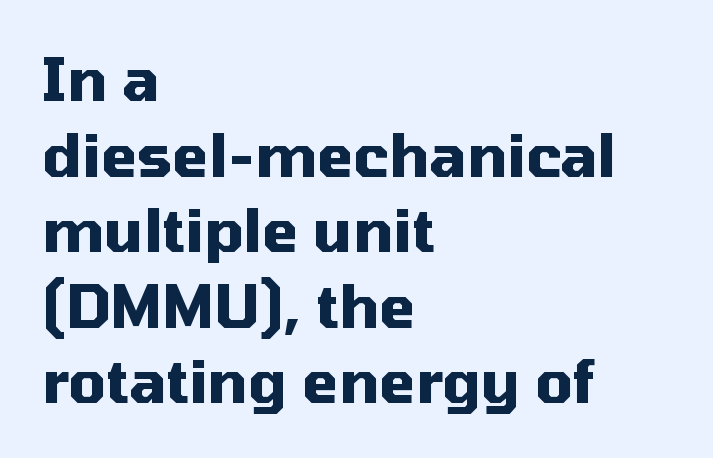
This sample is left-justified, so line endings fall wherever the words run out. Here the glyphs are tracked normally, forming tight word shapes. Is this a sans? Yes — the strokes have no serifs. Each letter keeps its own natural width here, so spacing adapts to shape. Ordinary non-slanted type is in use.
